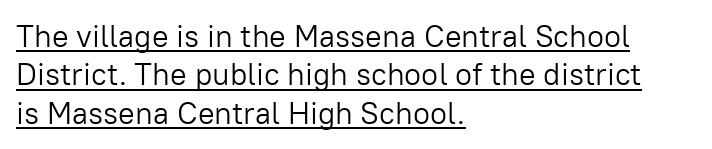
The image shows 31 px light sans-serif type, upright; set left-aligned, line spacing 1.24x, normal letter spacing, underlined; low stroke contrast and a medium x-height.
